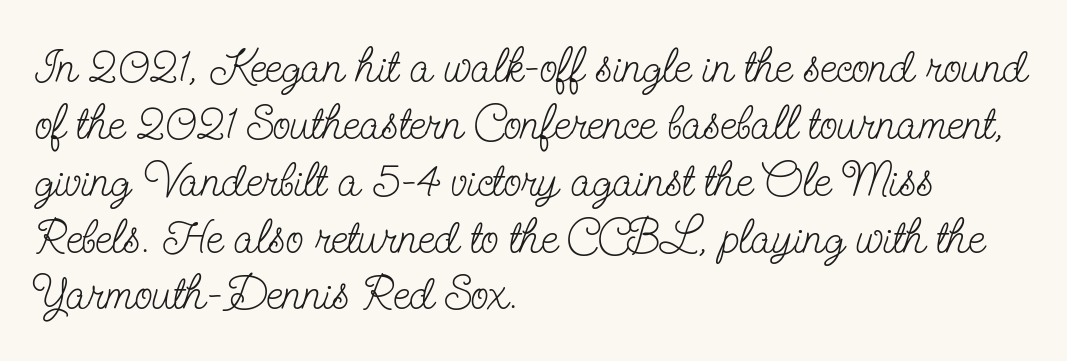
{"serif": "yes", "bold": "no", "weight": "light", "width": "condensed", "stroke_contrast": "low", "x_height": "small", "monospaced": "no", "underline": "no", "align": "left", "line_spacing_ratio": 1.21, "letter_spacing": "normal", "letter_spacing_em": 0.0, "glyph_px": 47}
